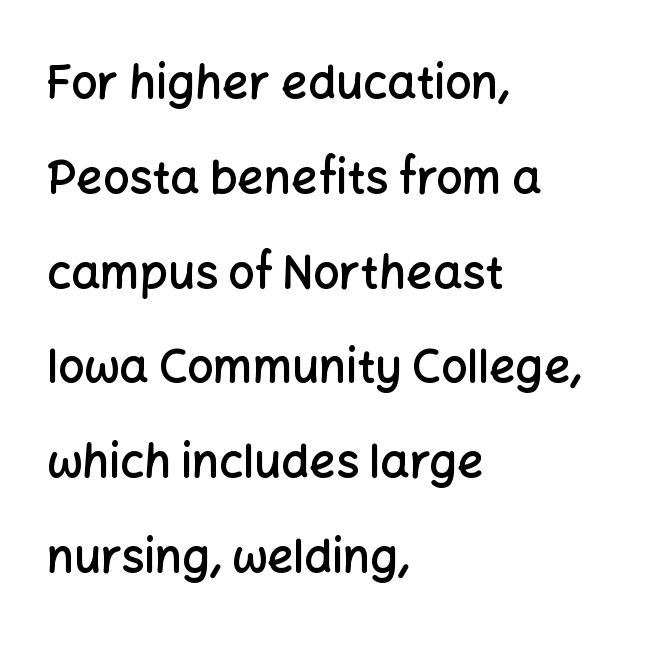
Q: Is the text bold? A: Semi-bold.
Q: Is the text italic (slanted)? A: No, it is upright.
Q: Is the typeface a serif or a sans-serif typeface? A: Sans-serif.
Q: Is the text underlined? A: No.
Q: How is the paragraph aligned? A: Left-aligned.
Q: Is the spacing between letters normal or unusually wide? A: Normal.
Q: Is the spacing between lines tight, normal or loose? A: Loose.
Q: Width (condensed, normal, or wide)? A: Normal.
Q: Stroke contrast? A: Low.
Q: x-height? A: Medium.
Q: Monospaced? A: No.
